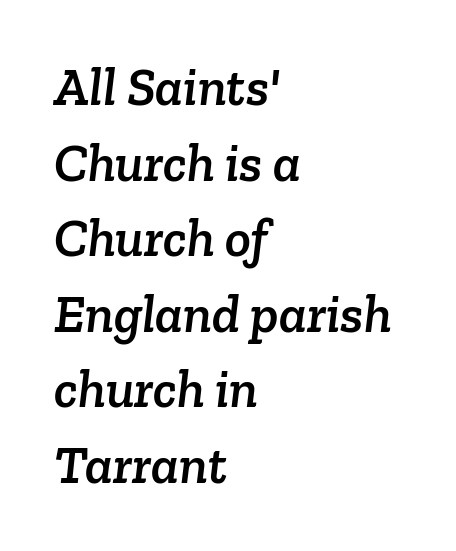
The image shows 54 px serif type; set left-aligned, normal line spacing (1.4x), normal letter spacing, not underlined; low stroke contrast and a medium x-height.
